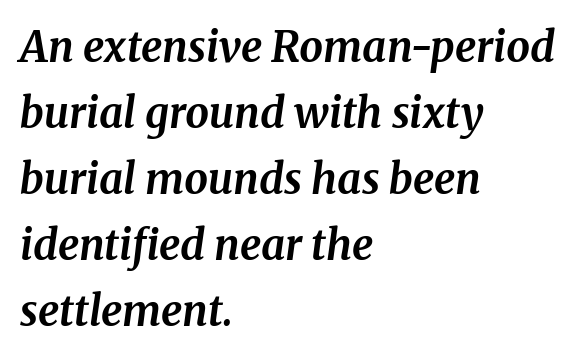
Q: Is the text bold? A: Yes.
Q: Is the text italic (slanted)? A: Yes, it leans right by about 8 degrees.
Q: Is the typeface a serif or a sans-serif typeface? A: Serif.
Q: Is the text underlined? A: No.
Q: How is the paragraph aligned? A: Left-aligned.
Q: Is the spacing between letters normal or unusually wide? A: Normal.
Q: Is the spacing between lines tight, normal or loose? A: Normal.
Q: Width (condensed, normal, or wide)? A: Normal.
Q: Stroke contrast? A: Medium.
Q: x-height? A: Medium.
Q: Monospaced? A: No.
